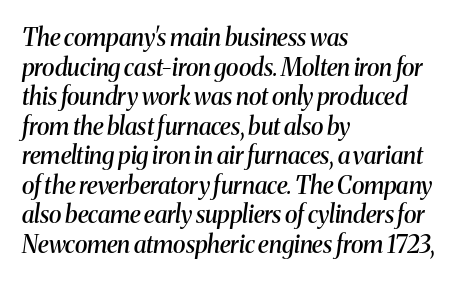
The image shows 24 px text type, italic (leaning right); set left-aligned, line spacing 1.23x, normal letter spacing, not underlined.
